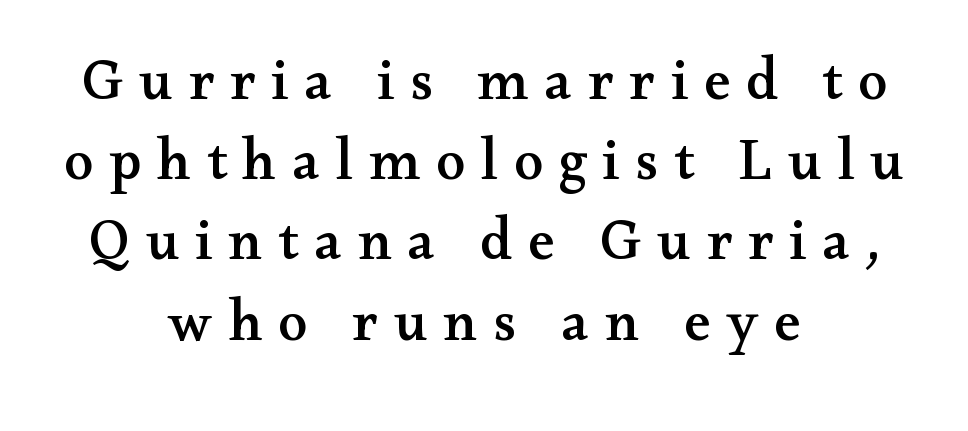
Q: Is the text italic (slanted)? A: No, it is upright.
Q: Is the typeface a serif or a sans-serif typeface? A: Serif.
Q: Is the text underlined? A: No.
Q: How is the paragraph aligned? A: Centered.
Q: Is the spacing between letters normal or unusually wide? A: Unusually wide.
Q: Is the spacing between lines tight, normal or loose? A: Normal.
Q: Width (condensed, normal, or wide)? A: Wide.
Q: Stroke contrast? A: Medium.
Q: x-height? A: Small.
Q: Monospaced? A: No.
